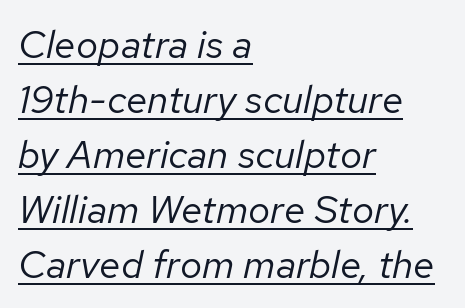
The image shows 39 px regular-weight type, italic (leaning right); set left-aligned, normal line spacing (1.41x), normal letter spacing, underlined; low stroke contrast and a medium x-height.
